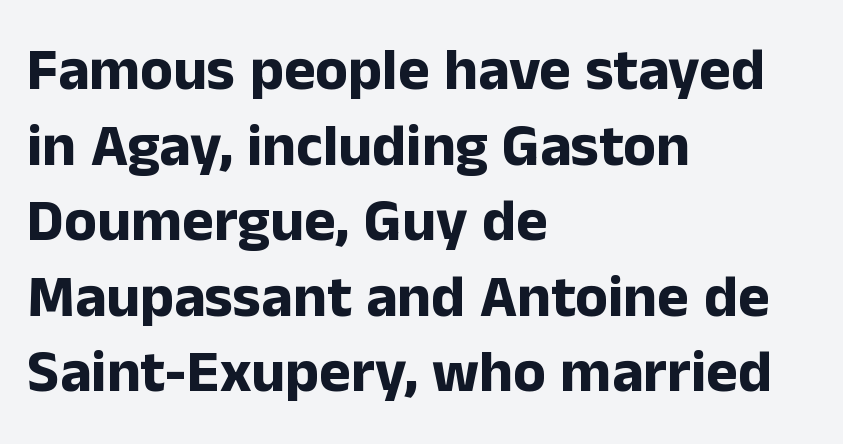
{"serif": "no", "italic": "no", "bold": "yes", "weight": "bold", "width": "normal", "stroke_contrast": "low", "x_height": "medium", "monospaced": "no", "underline": "no", "align": "left", "line_spacing": "normal", "line_spacing_ratio": 1.26, "letter_spacing": "normal", "letter_spacing_em": 0.0, "glyph_px": 60}
